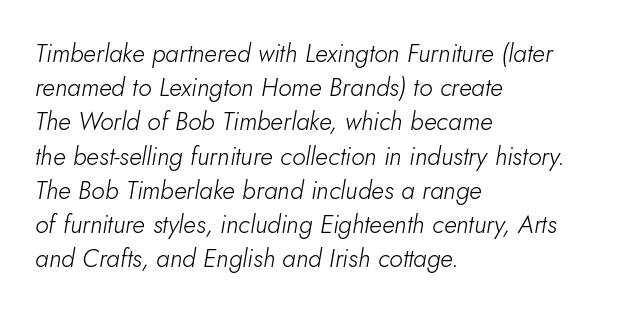
The image shows 25 px text type, italic (leaning right); set left-aligned, normal line spacing (1.37x), normal letter spacing, not underlined.
